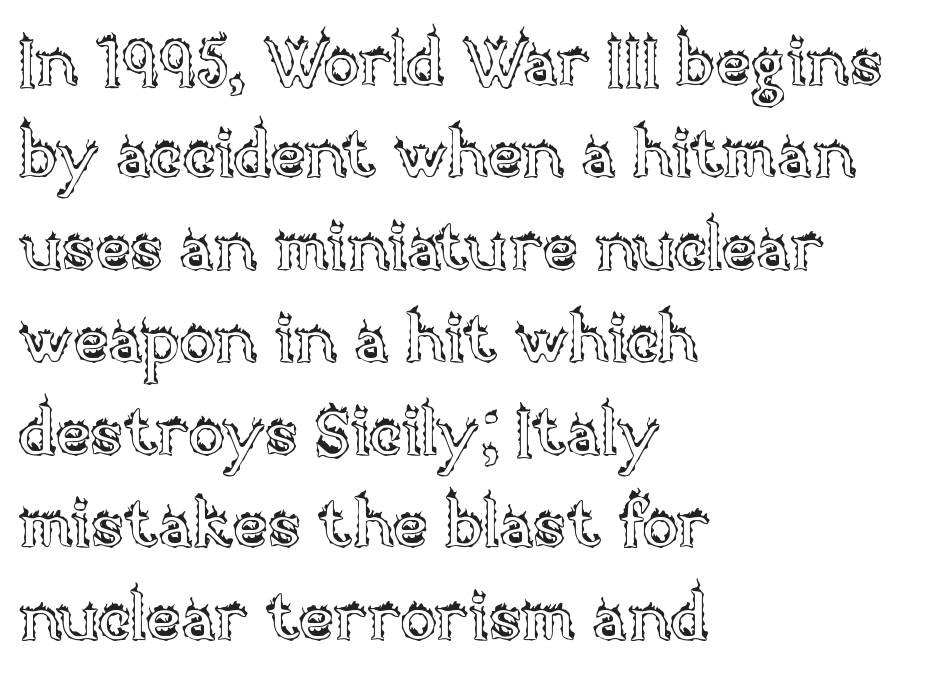
Q: Is the text italic (slanted)? A: No, it is upright.
Q: Is the text underlined? A: No.
Q: How is the paragraph aligned? A: Left-aligned.
Q: Is the spacing between letters normal or unusually wide? A: Normal.
Q: Is the spacing between lines tight, normal or loose? A: Normal.
Q: Width (condensed, normal, or wide)? A: Normal.
Q: x-height? A: Large.
Q: Monospaced? A: No.
